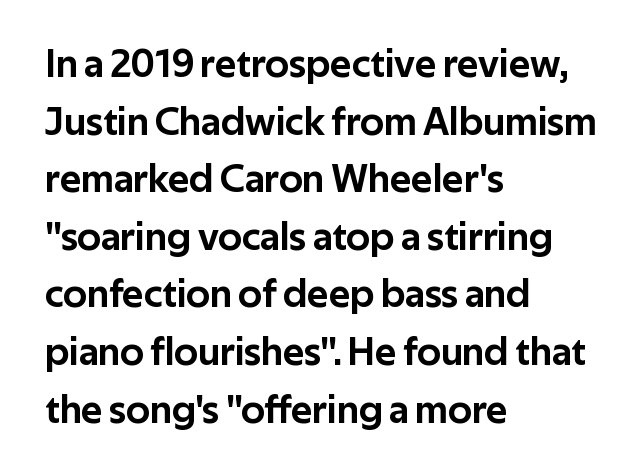
{"serif": "no", "italic": "no", "width": "normal", "stroke_contrast": "low", "x_height": "medium", "monospaced": "no", "underline": "no", "align": "left", "line_spacing": "normal", "line_spacing_ratio": 1.44, "letter_spacing": "normal", "letter_spacing_em": 0.0, "glyph_px": 40}
